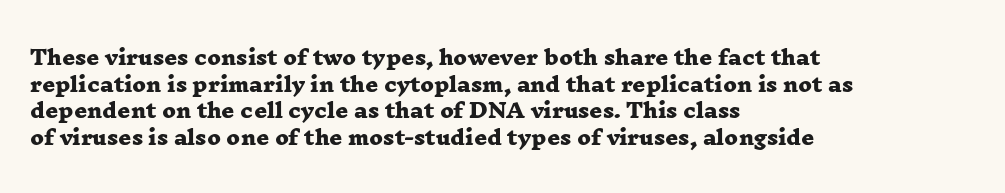
The image shows 20 px bold type; set left-aligned, normal line spacing (1.33x), normal letter spacing, not underlined.
